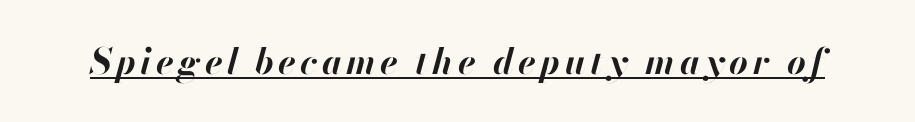
Strong, thick strokes mark this as bold type. Like a heading marked for emphasis, these lines bear an underscore. Character widths vary here, with narrow letters taking less room than wide ones. Posture: slanted.
